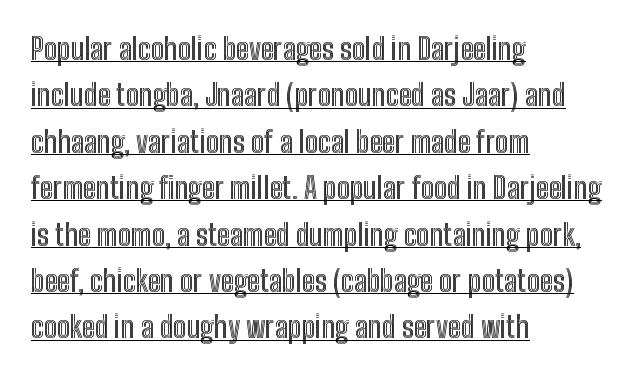
{"italic": "no", "width": "condensed", "x_height": "medium", "monospaced": "no", "underline": "yes", "align": "left", "line_spacing": "normal", "line_spacing_ratio": 1.6, "letter_spacing": "normal", "letter_spacing_em": 0.0, "glyph_px": 29}
